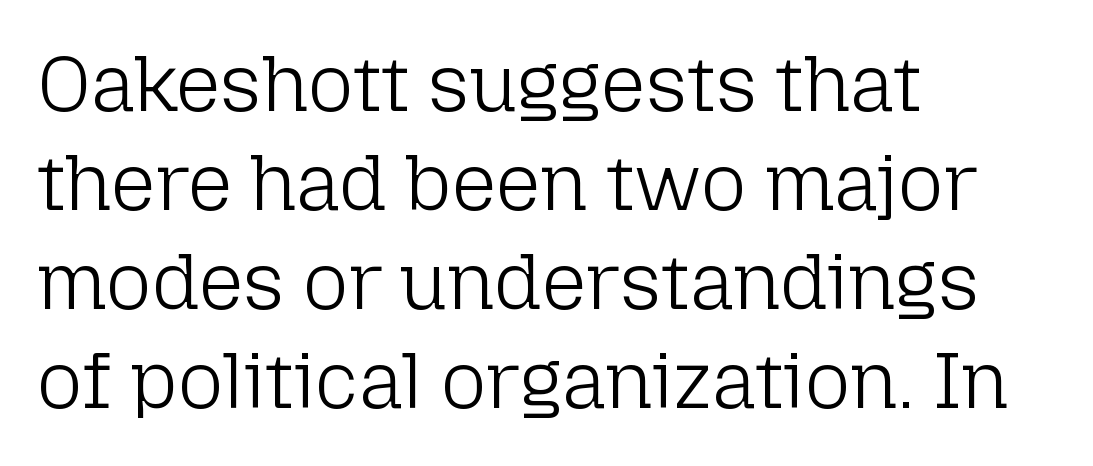
{"serif": "no", "italic": "no", "bold": "no", "weight": "light", "width": "normal", "stroke_contrast": "low", "x_height": "medium", "monospaced": "no", "underline": "no", "align": "left", "line_spacing": "normal", "line_spacing_ratio": 1.27, "letter_spacing": "normal", "letter_spacing_em": 0.0, "glyph_px": 78}
